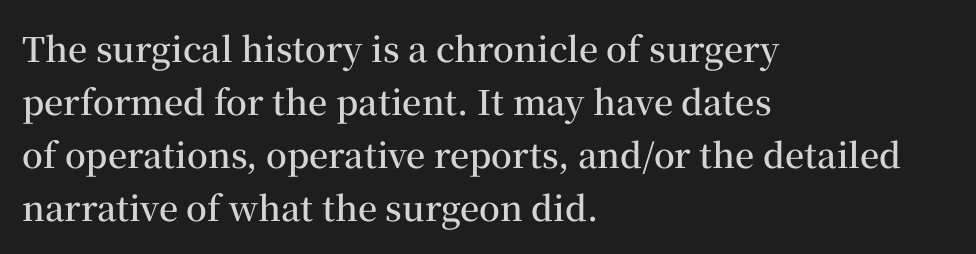
{"serif": "yes", "italic": "no", "bold": "semi", "weight": "semibold", "width": "normal", "stroke_contrast": "medium", "x_height": "medium", "monospaced": "no", "underline": "no", "align": "left", "line_spacing": "normal", "line_spacing_ratio": 1.56, "letter_spacing": "normal", "letter_spacing_em": 0.0, "glyph_px": 34}
